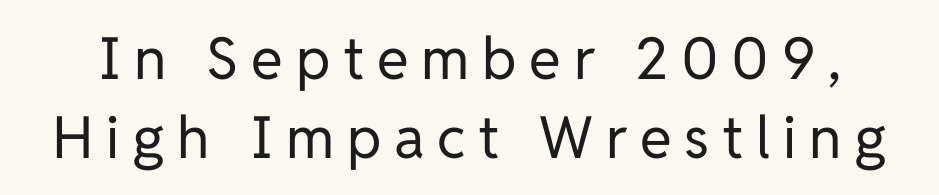
The image shows 58 px regular-weight sans-serif type, upright; set normal line spacing (1.36x), unusually wide letter spacing (+0.22 em), not underlined; low stroke contrast and a medium x-height.
